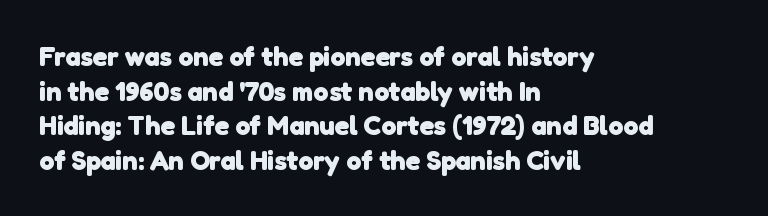
The image shows 27 px bold type; set left-aligned, normal line spacing (1.28x), normal letter spacing, not underlined.
